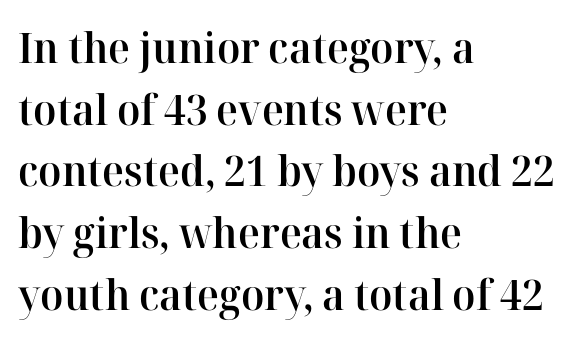
Q: Is the text bold? A: Semi-bold.
Q: Is the text italic (slanted)? A: No, it is upright.
Q: Is the typeface a serif or a sans-serif typeface? A: Serif.
Q: Is the text underlined? A: No.
Q: How is the paragraph aligned? A: Left-aligned.
Q: Is the spacing between letters normal or unusually wide? A: Normal.
Q: Is the spacing between lines tight, normal or loose? A: Normal.
Q: Width (condensed, normal, or wide)? A: Normal.
Q: Stroke contrast? A: High.
Q: x-height? A: Medium.
Q: Monospaced? A: No.
